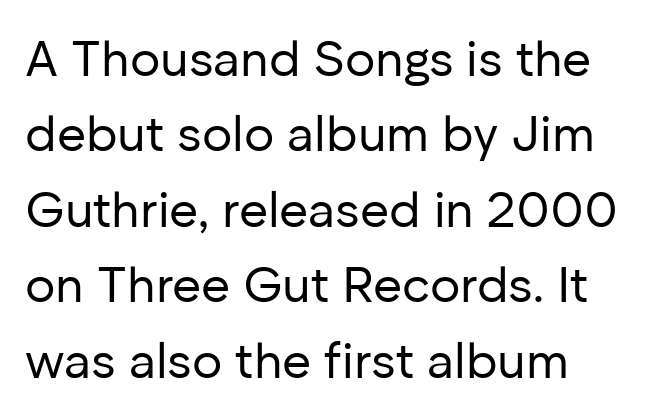
{"serif": "no", "italic": "no", "bold": "no", "weight": "regular", "width": "normal", "stroke_contrast": "low", "x_height": "medium", "monospaced": "no", "underline": "no", "align": "left", "line_spacing": "normal", "line_spacing_ratio": 1.51, "letter_spacing": "normal", "letter_spacing_em": 0.0, "glyph_px": 50}
